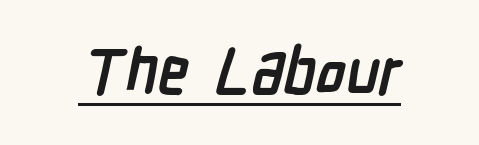
Does the type have serifs? No, each stem ends abruptly. Weight check: bold — yes, fully. These characters rest on top of a visible drawn line. Spacing between characters is what you'd get straight out of the box. These lines are rendered in a variable-pitch font.
